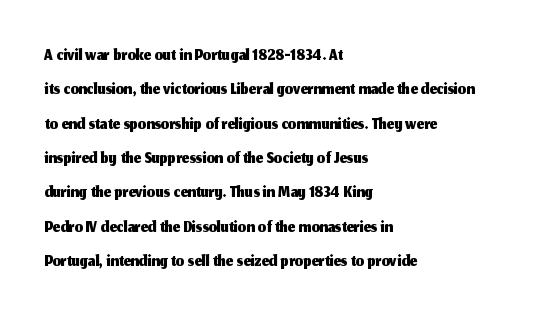
{"italic": "no", "underline": "no", "align": "left", "line_spacing": "normal", "line_spacing_ratio": 1.32, "letter_spacing": "normal", "letter_spacing_em": 0.0, "glyph_px": 26}
